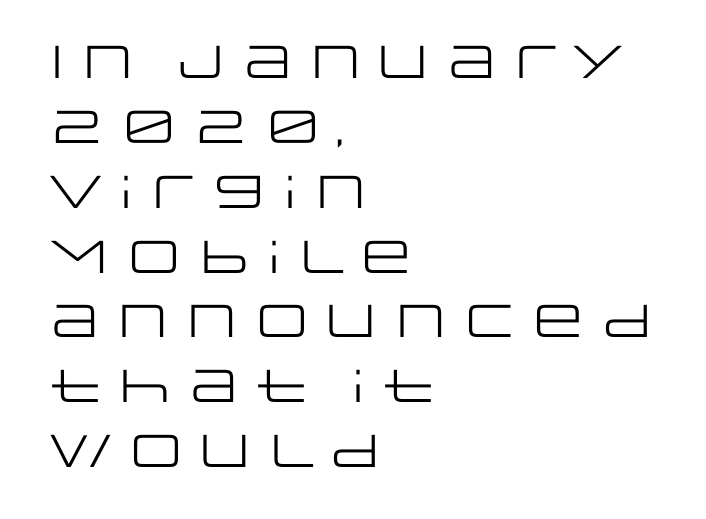
Notice how descenders clear the ascenders below comfortably — that's standard leading. The passage shown is typed in a proportional face where columns would drift. Nobody touched the tracking dial on this one. The axis of the letterforms is exactly vertical.
